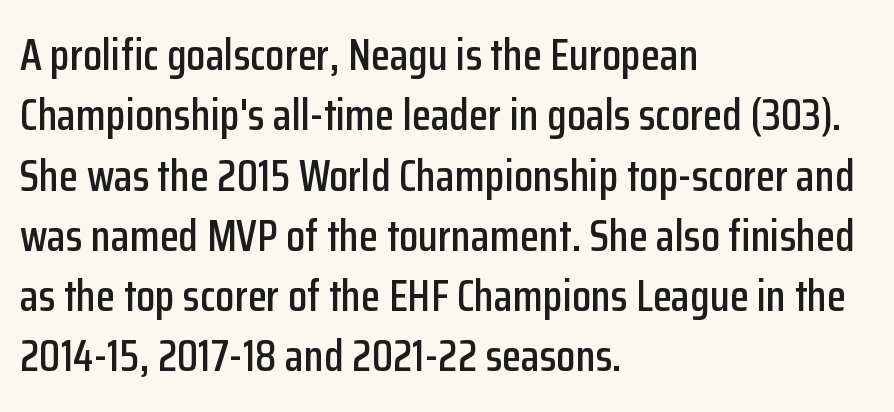
Q: Is the text italic (slanted)? A: No, it is upright.
Q: Is the typeface a serif or a sans-serif typeface? A: Sans-serif.
Q: Is the text underlined? A: No.
Q: How is the paragraph aligned? A: Left-aligned.
Q: Is the spacing between letters normal or unusually wide? A: Normal.
Q: Is the spacing between lines tight, normal or loose? A: Normal.
Q: Width (condensed, normal, or wide)? A: Condensed.
Q: Stroke contrast? A: Low.
Q: x-height? A: Medium.
Q: Monospaced? A: No.
